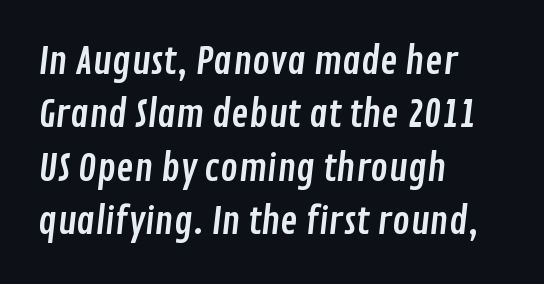
The image shows 37 px condensed sans-serif type; set left-aligned, normal line spacing (1.44x), normal letter spacing, not underlined; low stroke contrast and a medium x-height.
